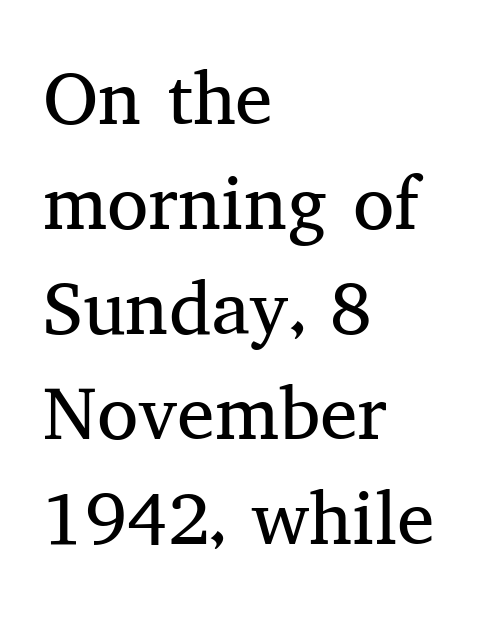
{"serif": "yes", "italic": "no", "bold": "no", "weight": "regular", "width": "normal", "stroke_contrast": "medium", "x_height": "medium", "monospaced": "no", "underline": "no", "align": "left", "line_spacing": "normal", "line_spacing_ratio": 1.4, "letter_spacing": "normal", "letter_spacing_em": 0.0, "glyph_px": 75}
